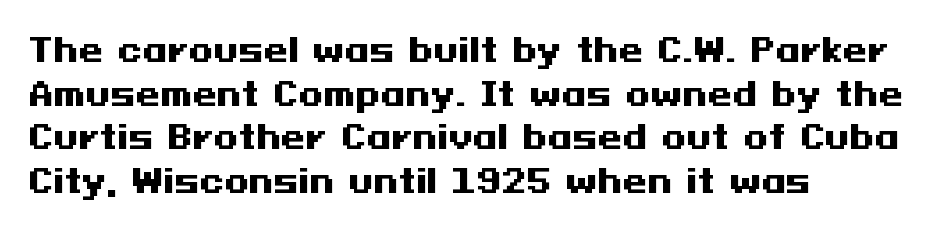
Is this a sans? Yes — the strokes have no serifs. You can tell it's not italic because the verticals are truly vertical. Layout note: lines flush left. Compared with typical body copy, the letter spacing here is the same. The lines sit at an ordinary, default distance from one another. How heavy is the stroke? Heavy — this is a bold.
